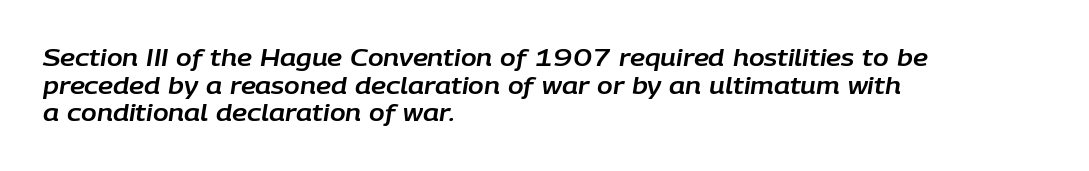
Q: Is the text italic (slanted)? A: Yes, it leans right by about 9 degrees.
Q: Is the text underlined? A: No.
Q: How is the paragraph aligned? A: Left-aligned.
Q: Is the spacing between letters normal or unusually wide? A: Normal.
